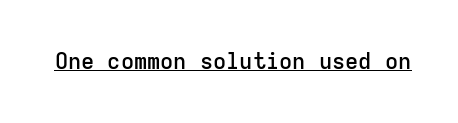
Typesetter's note: demi weight, one step under bold. This sample uses plain, unmodified letter spacing. Honestly, the underline is the first thing you notice here. A typesetter would mark this as roman, not italic.
